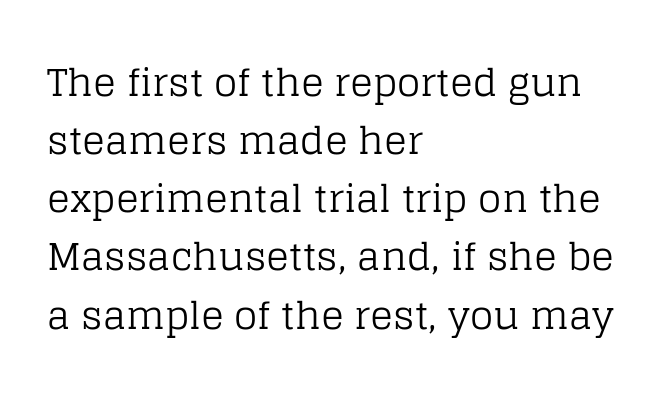
{"serif": "yes", "italic": "no", "bold": "no", "weight": "regular", "width": "normal", "stroke_contrast": "low", "x_height": "large", "monospaced": "no", "underline": "no", "align": "left", "line_spacing": "normal", "line_spacing_ratio": 1.53, "letter_spacing": "normal", "letter_spacing_em": 0.0, "glyph_px": 38}
